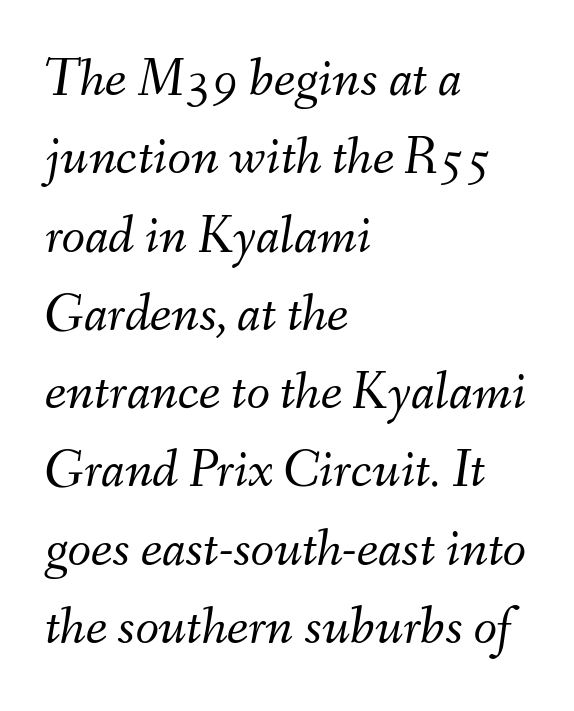
The image shows 54 px light type, italic (leaning right); set left-aligned, normal line spacing (1.45x), normal letter spacing, not underlined; medium stroke contrast and a small x-height.
